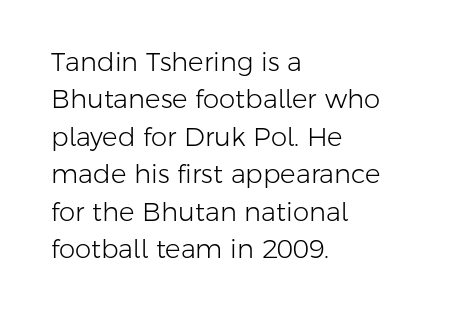
The image shows 26 px text type, upright; set left-aligned, normal line spacing (1.44x), normal letter spacing, not underlined.
